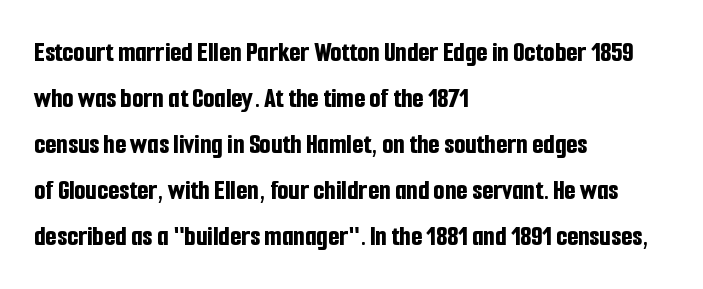
Q: Is the text bold? A: Yes.
Q: Is the text italic (slanted)? A: No, it is upright.
Q: Is the typeface a serif or a sans-serif typeface? A: Sans-serif.
Q: Is the text underlined? A: No.
Q: How is the paragraph aligned? A: Left-aligned.
Q: Is the spacing between letters normal or unusually wide? A: Normal.
Q: Is the spacing between lines tight, normal or loose? A: Normal.
Q: Width (condensed, normal, or wide)? A: Condensed.
Q: Stroke contrast? A: Low.
Q: x-height? A: Medium.
Q: Monospaced? A: No.
